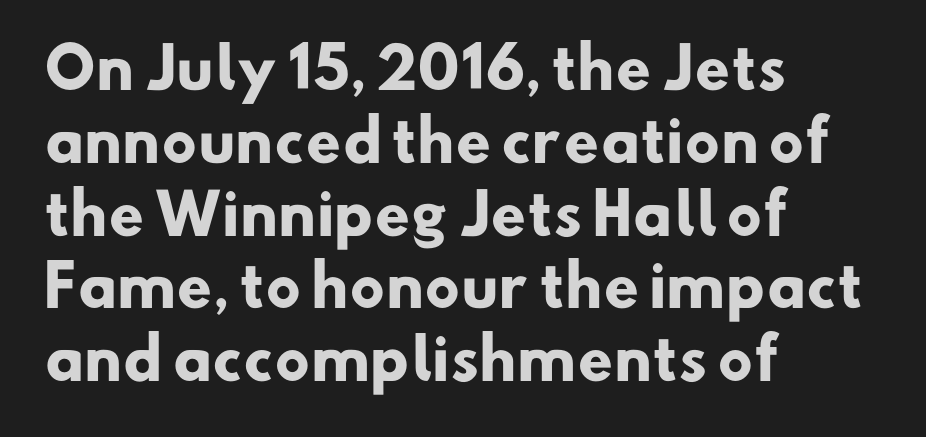
{"serif": "no", "bold": "yes", "weight": "heavy", "width": "normal", "stroke_contrast": "low", "x_height": "small", "monospaced": "no", "underline": "no", "align": "left", "line_spacing": "normal", "line_spacing_ratio": 1.3, "letter_spacing": "normal", "letter_spacing_em": 0.0, "glyph_px": 56}
